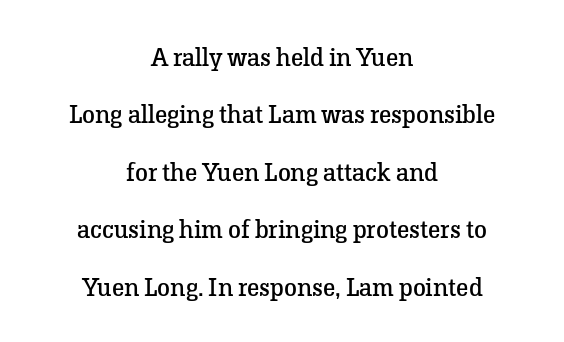
Q: Is the text bold? A: No.
Q: Is the text italic (slanted)? A: No, it is upright.
Q: Is the text underlined? A: No.
Q: How is the paragraph aligned? A: Centered.
Q: Is the spacing between letters normal or unusually wide? A: Normal.
Q: Is the spacing between lines tight, normal or loose? A: Loose.
